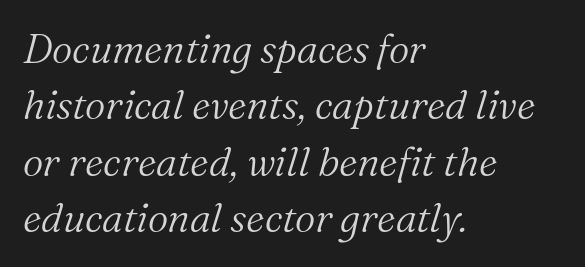
Regarding leading, the lines here are spaced in the standard way. Any mark beneath the type? The region is blank. Does the lettering tilt? It does — this is italic. This reads as an unemphasized weight, regular at the heaviest.
